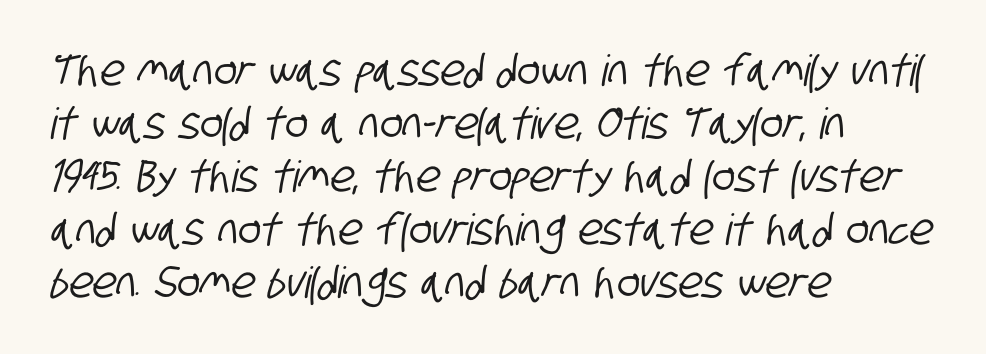
The image shows 43 px condensed sans-serif type; set left-aligned, line spacing 1.23x, normal letter spacing, not underlined; low stroke contrast and a large x-height.
